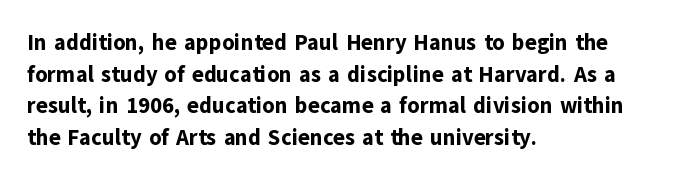
Q: Is the text bold? A: Yes.
Q: Is the text italic (slanted)? A: No, it is upright.
Q: Is the text underlined? A: No.
Q: How is the paragraph aligned? A: Left-aligned.
Q: Is the spacing between letters normal or unusually wide? A: Normal.
Q: Is the spacing between lines tight, normal or loose? A: Normal.
